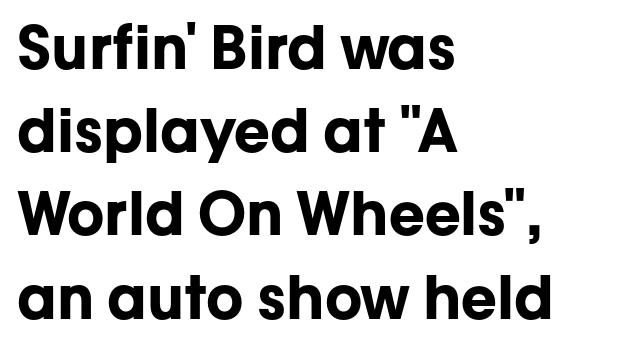
The image shows 59 px bold sans-serif type, upright; set left-aligned, normal line spacing (1.41x), normal letter spacing, not underlined; low stroke contrast and a medium x-height.
